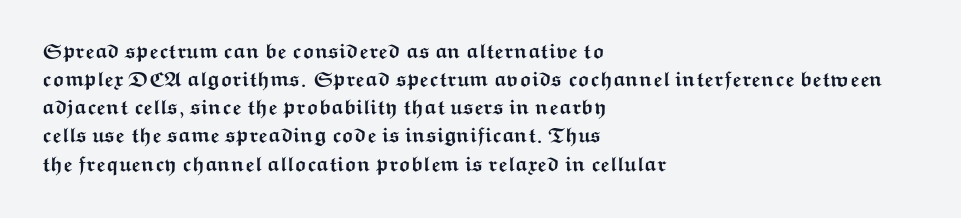
The image shows 21 px bold type, upright; set left-aligned, normal line spacing (1.34x), normal letter spacing, not underlined.
